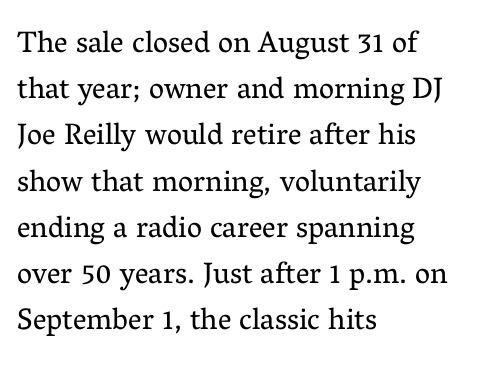
The image shows 30 px regular-weight serif type, upright; set left-aligned, normal line spacing (1.54x), normal letter spacing, not underlined; medium stroke contrast and a medium x-height.
